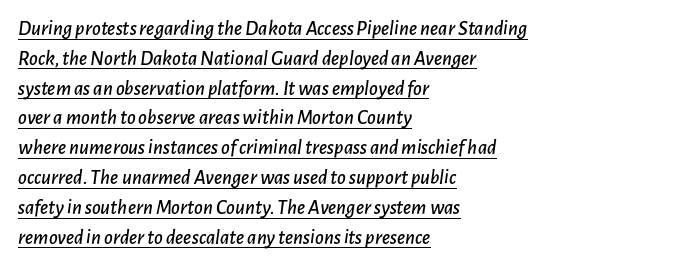
The image shows 21 px text type, italic (leaning right); set left-aligned, normal line spacing (1.42x), normal letter spacing, underlined.
